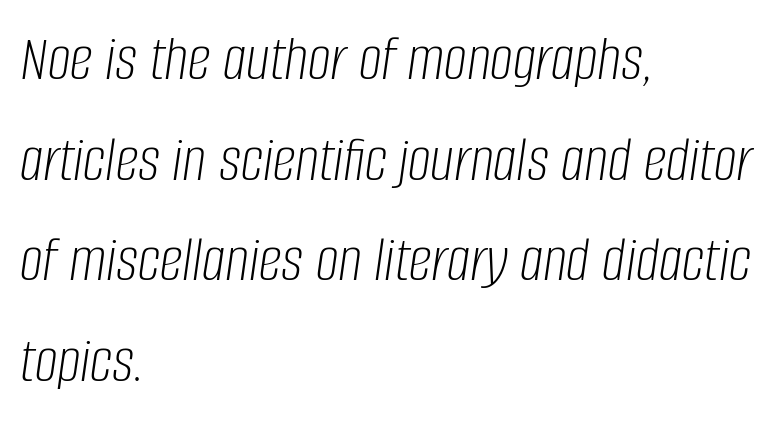
{"italic": "yes", "lean": "right", "slant_degrees": 8, "bold": "no", "weight": "light", "width": "condensed", "stroke_contrast": "low", "x_height": "large", "monospaced": "no", "underline": "no", "align": "left", "line_spacing": "normal", "line_spacing_ratio": 1.55, "letter_spacing": "normal", "letter_spacing_em": 0.0, "glyph_px": 65}
